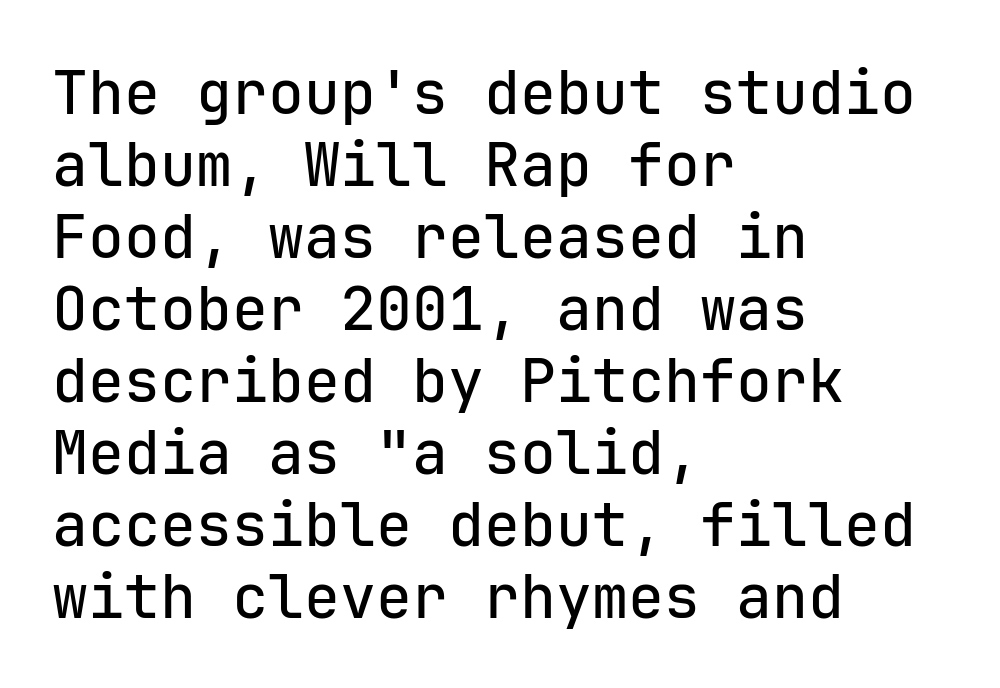
The image shows 60 px sans-serif type, upright, monospaced; set left-aligned, line spacing 1.2x, normal letter spacing, not underlined; low stroke contrast and a medium x-height.
